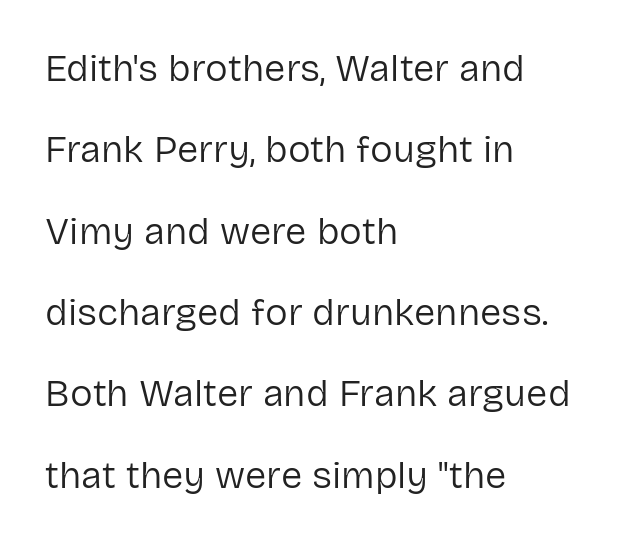
{"serif": "no", "italic": "no", "bold": "no", "weight": "regular", "width": "normal", "stroke_contrast": "low", "x_height": "medium", "monospaced": "no", "underline": "no", "align": "left", "line_spacing": "loose", "line_spacing_ratio": 2.14, "letter_spacing": "normal", "letter_spacing_em": 0.0, "glyph_px": 38}
